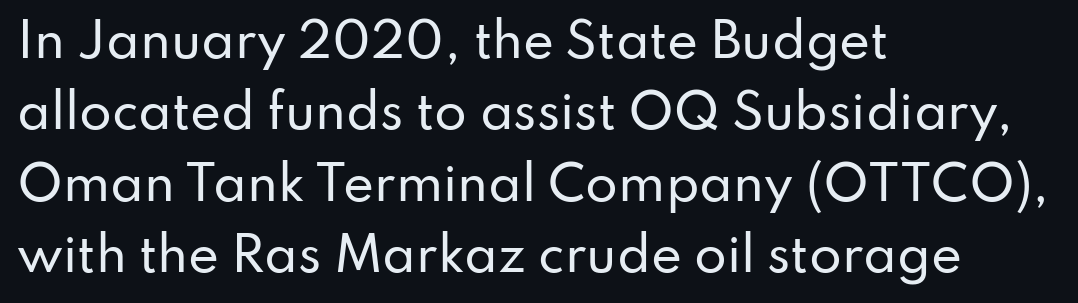
The image shows 47 px sans-serif type, upright; set left-aligned, normal line spacing (1.52x), normal letter spacing, not underlined; low stroke contrast and a small x-height.
